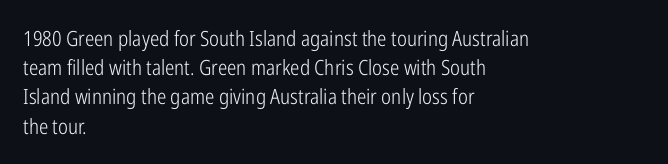
{"italic": "no", "bold": "no", "underline": "no", "align": "left", "line_spacing": "normal", "line_spacing_ratio": 1.39, "letter_spacing": "normal", "letter_spacing_em": 0.0, "glyph_px": 21}
